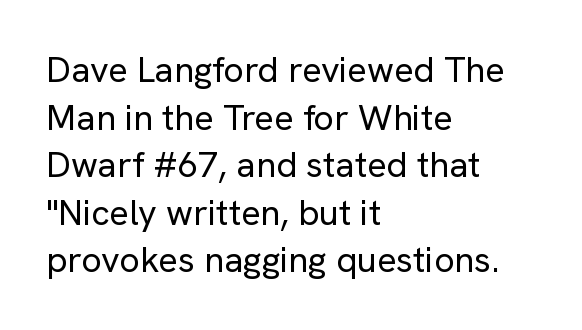
{"serif": "no", "italic": "no", "bold": "no", "weight": "regular", "width": "normal", "stroke_contrast": "low", "x_height": "medium", "monospaced": "no", "underline": "no", "align": "left", "line_spacing": "normal", "line_spacing_ratio": 1.32, "letter_spacing": "normal", "letter_spacing_em": 0.0, "glyph_px": 36}
